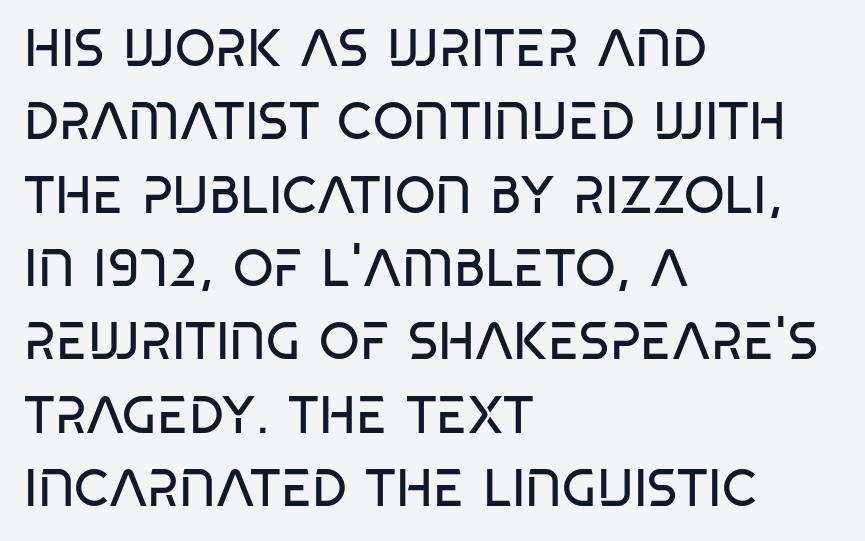
Q: Is the text bold? A: No.
Q: Is the text italic (slanted)? A: No, it is upright.
Q: Is the typeface a serif or a sans-serif typeface? A: Sans-serif.
Q: Is the text underlined? A: No.
Q: How is the paragraph aligned? A: Left-aligned.
Q: Is the spacing between letters normal or unusually wide? A: Normal.
Q: Is the spacing between lines tight, normal or loose? A: Normal.
Q: Width (condensed, normal, or wide)? A: Condensed.
Q: Stroke contrast? A: Low.
Q: x-height? A: Large.
Q: Monospaced? A: No.
